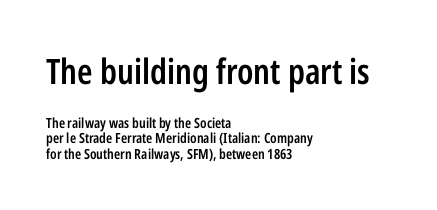
{"serif": "no", "italic": "no", "bold": "semi", "weight": "semibold", "width": "condensed", "stroke_contrast": "low", "x_height": "medium", "monospaced": "no", "underline": "no", "align": "left", "line_spacing": "tight", "line_spacing_ratio": 1.11, "letter_spacing": "normal", "letter_spacing_em": 0.0, "larger_block": "first", "size_ratio": 2.5, "glyph_px": 35}
